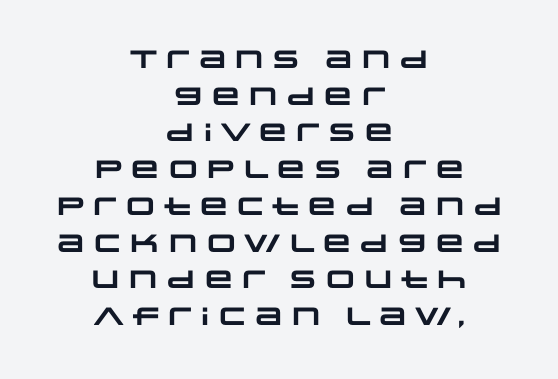
This rendering leaves character spacing at its baseline value. Typeset on center — no edge is straight. The leading is moderate, giving the passage an even texture. Every letter is thick-stroked: bold, no question.
